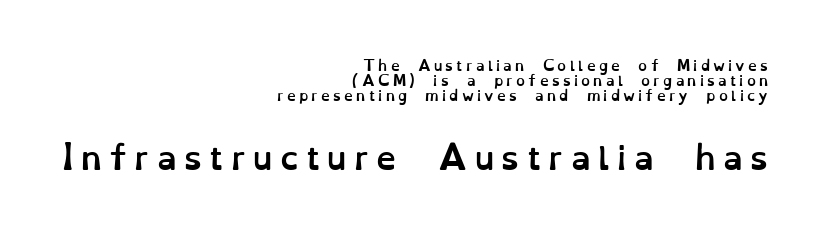
{"italic": "no", "bold": "yes", "weight": "semibold", "width": "normal", "stroke_contrast": "low", "x_height": "small", "monospaced": "no", "underline": "no", "align": "right", "line_spacing": "tight", "line_spacing_ratio": 1.08, "letter_spacing": "wide", "letter_spacing_em": 0.23, "larger_block": "second", "size_ratio": 2.29, "glyph_px": 32}
